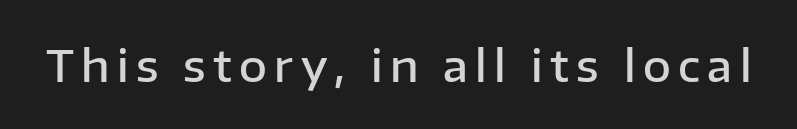
The font's upright variant was chosen for this text. Each letter keeps its own natural width here, so spacing adapts to shape. The typesetting leans somewhat heavy: a semibold. This rendering employs a face without finishing strokes, i.e., a sans-serif.
